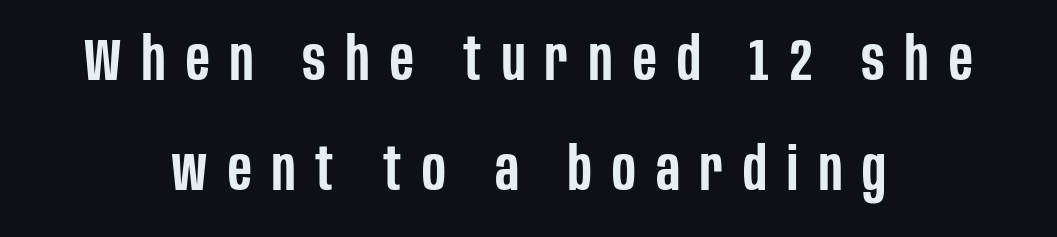
In terms of letterform style, serifs are entirely absent. Spacing verdict: proportional, widths tailored to each character. Moderately thickened strokes mark this as semibold type. Plain, unruled lines of type. The whitespace from short lines is split evenly between both sides. Italic: no, the glyphs are upright roman.
